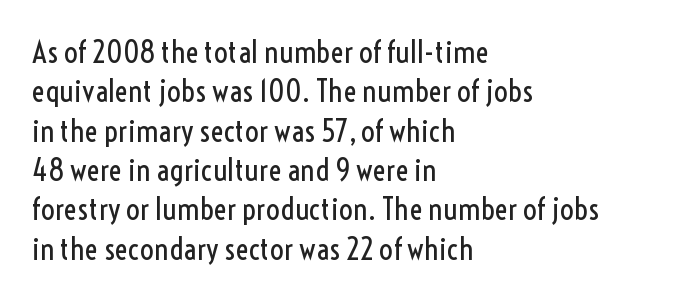
Each letter's strokes conclude bluntly, with no projecting serifs. The area under the type is left untouched. The type is set solid horizontally, with unmodified tracking. A roman cut, with each character standing at attention. If you measured baseline to baseline, you'd find a middling distance.
